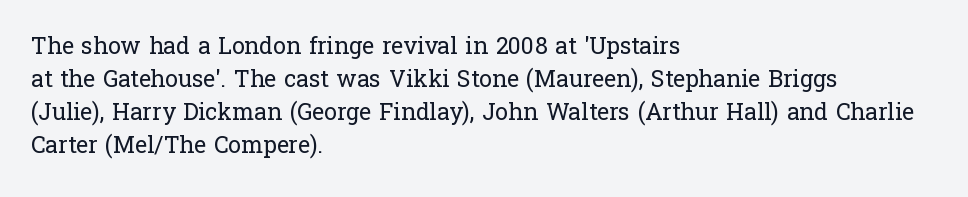
The image shows 23 px text type, upright; set left-aligned, normal line spacing (1.44x), normal letter spacing, not underlined.
